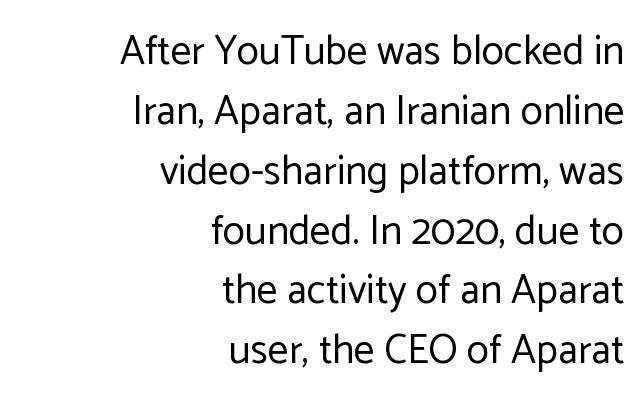
The image shows 41 px regular-weight sans-serif type, upright; set right-aligned, normal line spacing (1.46x), normal letter spacing, not underlined; low stroke contrast and a medium x-height.
